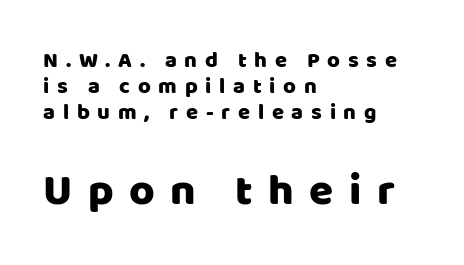
{"serif": "no", "italic": "no", "width": "normal", "stroke_contrast": "low", "x_height": "large", "monospaced": "no", "underline": "no", "align": "left", "line_spacing_ratio": 1.19, "letter_spacing": "wide", "letter_spacing_em": 0.35, "larger_block": "second", "size_ratio": 2.0, "glyph_px": 44}
